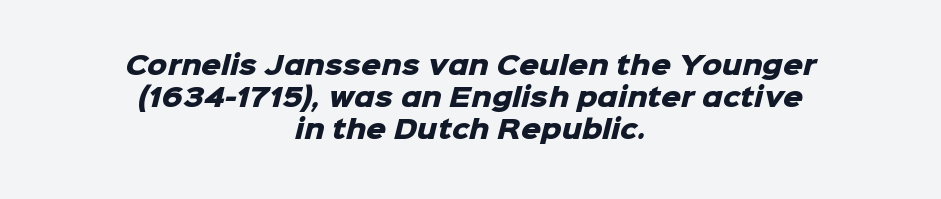
Q: Is the text bold? A: Yes.
Q: Is the text underlined? A: No.
Q: How is the paragraph aligned? A: Centered.
Q: Is the spacing between letters normal or unusually wide? A: Normal.
Q: Is the spacing between lines tight, normal or loose? A: Normal.
